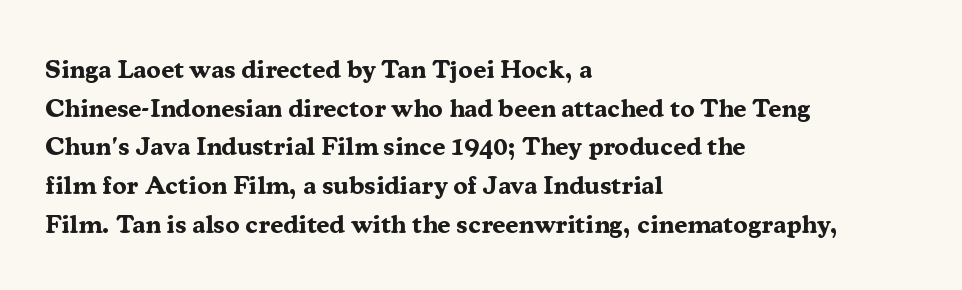
Q: Is the text bold? A: Yes.
Q: Is the text italic (slanted)? A: No, it is upright.
Q: Is the text underlined? A: No.
Q: How is the paragraph aligned? A: Left-aligned.
Q: Is the spacing between letters normal or unusually wide? A: Normal.
Q: Is the spacing between lines tight, normal or loose? A: Normal.
